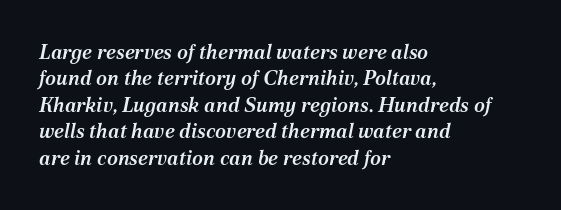
The image shows 20 px text type, italic (leaning right); set left-aligned, normal line spacing (1.32x), normal letter spacing, not underlined.
